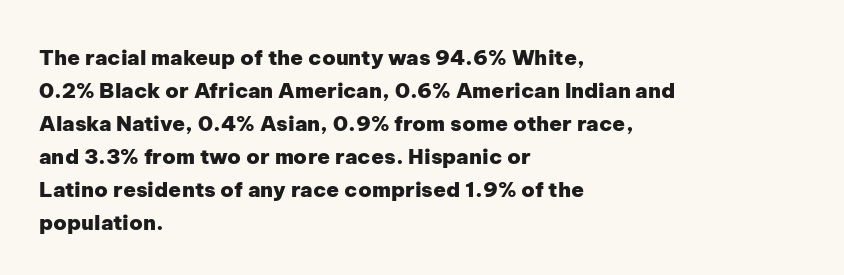
{"italic": "no", "bold": "yes", "underline": "no", "align": "left", "line_spacing": "normal", "line_spacing_ratio": 1.57, "letter_spacing": "normal", "letter_spacing_em": 0.0, "glyph_px": 21}
